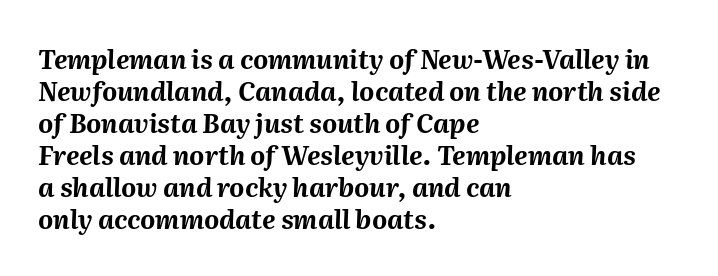
The image shows 26 px bold type, italic (leaning right); set left-aligned, line spacing 1.23x, normal letter spacing, not underlined.
